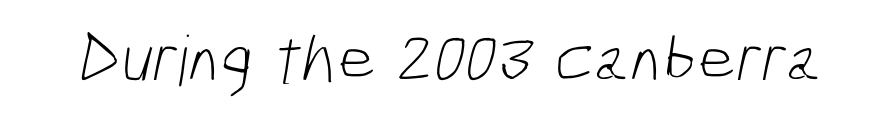
The specimen omits any rule beneath the text block's lines. Proportional: the letters do not fall into vertical columns. How are the letters spaced? Ordinarily, with no added tracking. Is this a sans? Yes — the strokes have no serifs. Compared with a typical body face, this is equally light or lighter still.
